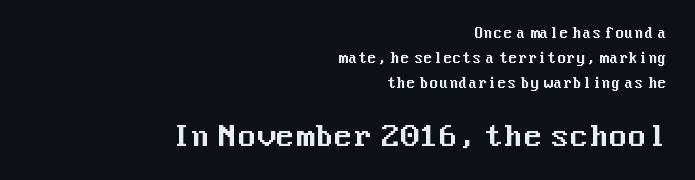
Q: Is the text italic (slanted)? A: No, it is upright.
Q: Is the typeface a serif or a sans-serif typeface? A: Sans-serif.
Q: Is the text underlined? A: No.
Q: How is the paragraph aligned? A: Right-aligned.
Q: Is the spacing between letters normal or unusually wide? A: Normal.
Q: Which block of text is set in a larger size, the first (top) or the second (bottom)? A: The second (bottom) one.
Q: Width (condensed, normal, or wide)? A: Normal.
Q: Stroke contrast? A: Medium.
Q: x-height? A: Medium.
